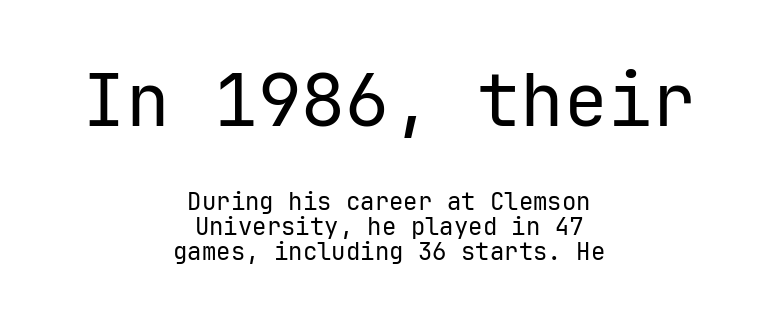
{"serif": "no", "italic": "no", "bold": "no", "weight": "regular", "width": "normal", "stroke_contrast": "low", "x_height": "medium", "underline": "no", "align": "center", "line_spacing": "tight", "line_spacing_ratio": 1.04, "letter_spacing": "normal", "letter_spacing_em": 0.0, "larger_block": "first", "size_ratio": 3.04, "glyph_px": 73}
